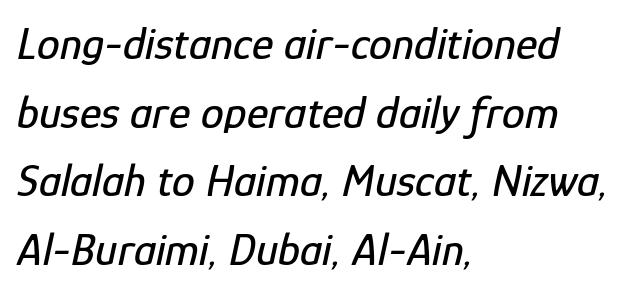
The rendering keeps characters at their native spacing. Horizontally, the lines are justified to the leading edge only. Emphasis-style slanted type is in use. Underline: absent.
